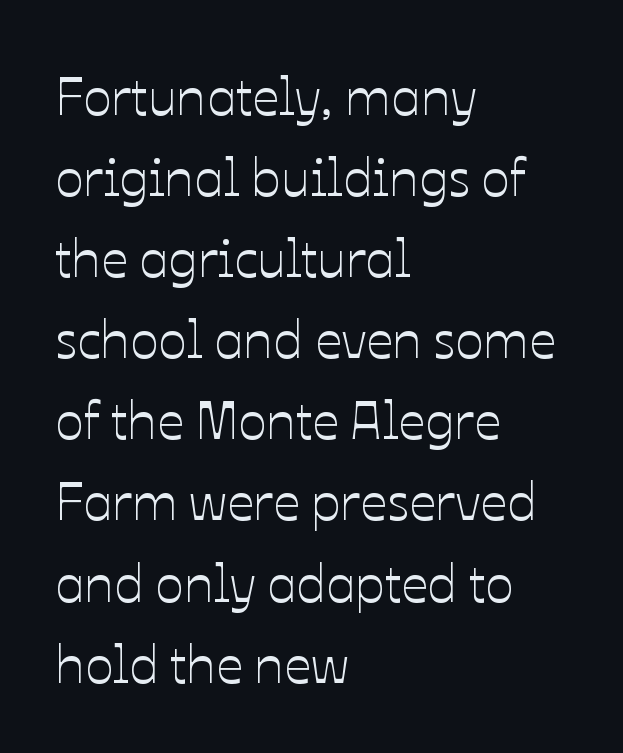
This sample uses an upright cut, with every glyph sitting square on the baseline. Leading: standard. The space directly below the letters is spotless. You could not count columns in this text — the font is proportionally spaced.
